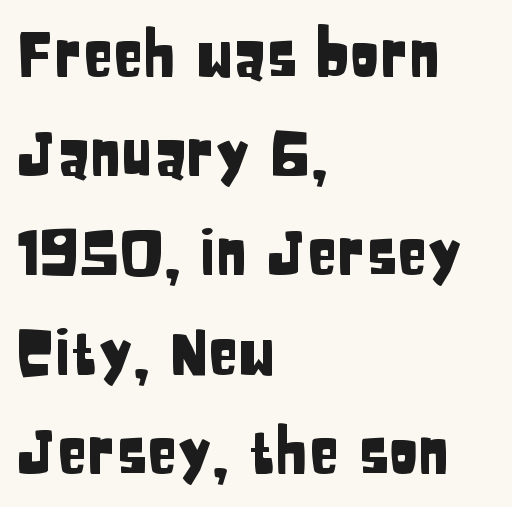
{"serif": "no", "italic": "no", "width": "condensed", "stroke_contrast": "low", "x_height": "large", "monospaced": "no", "underline": "no", "align": "left", "line_spacing": "normal", "line_spacing_ratio": 1.6, "letter_spacing": "normal", "letter_spacing_em": 0.0, "glyph_px": 62}
